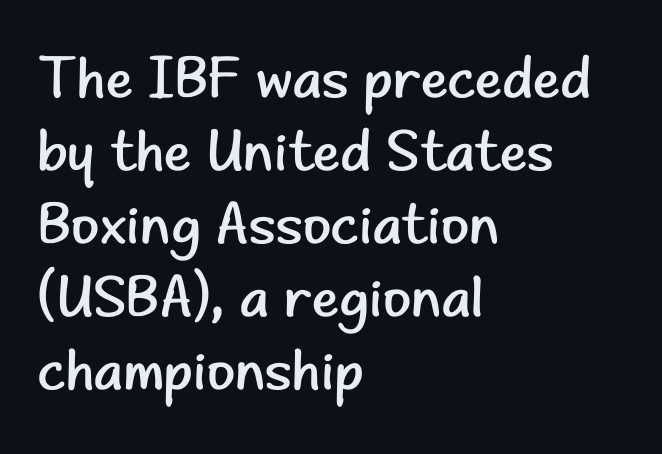
{"serif": "no", "italic": "no", "bold": "no", "weight": "regular", "width": "normal", "stroke_contrast": "low", "x_height": "small", "monospaced": "no", "underline": "no", "align": "left", "line_spacing": "normal", "line_spacing_ratio": 1.26, "letter_spacing": "normal", "letter_spacing_em": 0.0, "glyph_px": 58}
